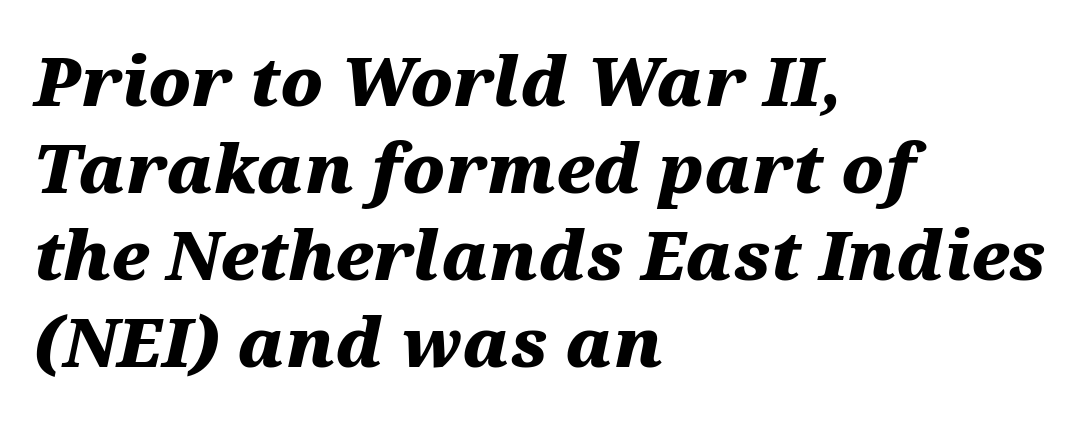
Q: Is the text bold? A: Yes.
Q: Is the text italic (slanted)? A: Yes, it leans right by about 12 degrees.
Q: Is the text underlined? A: No.
Q: How is the paragraph aligned? A: Left-aligned.
Q: Is the spacing between letters normal or unusually wide? A: Normal.
Q: Is the spacing between lines tight, normal or loose? A: Normal.
Q: Width (condensed, normal, or wide)? A: Wide.
Q: Stroke contrast? A: Medium.
Q: x-height? A: Medium.
Q: Monospaced? A: No.
